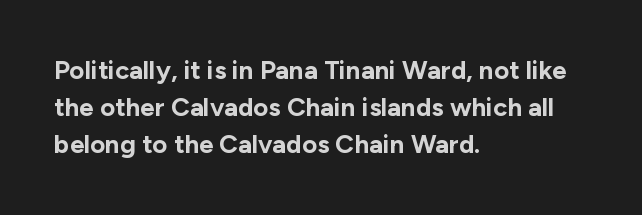
Notice how descenders clear the ascenders below comfortably — that's standard leading. Compared with an ordinary text face, these strokes are far heavier — a full bold. Compared with typical body copy, the letter spacing here is the same. Italic: no, the glyphs are upright roman. The rag falls on the right side of this text block. Descenders hang freely into open space.
